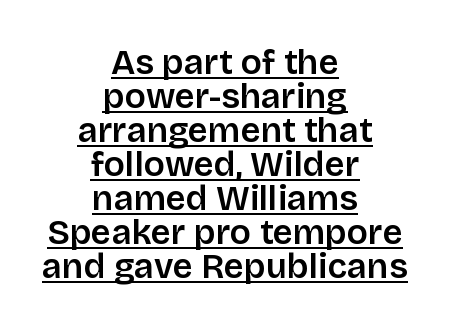
Baseline-to-baseline distance is barely more than the letter height. Are there feet on the stems? There aren't — it's a sans. These lines are centered, leaving both edges ragged. Somebody hit Ctrl+U on this one — the words are underlined.
